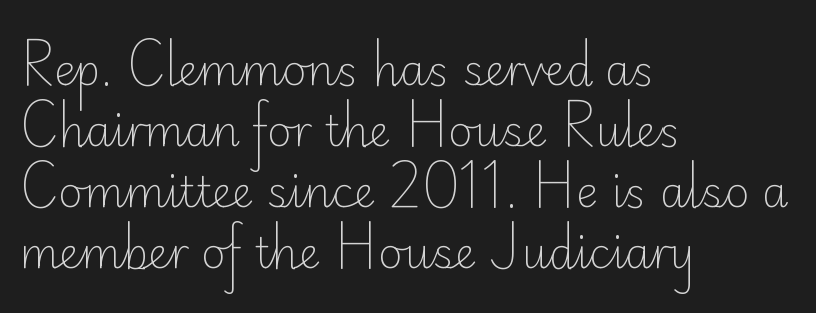
The image shows 42 px light sans-serif type, upright; set left-aligned, normal line spacing (1.45x), normal letter spacing, not underlined; low stroke contrast and a small x-height.
